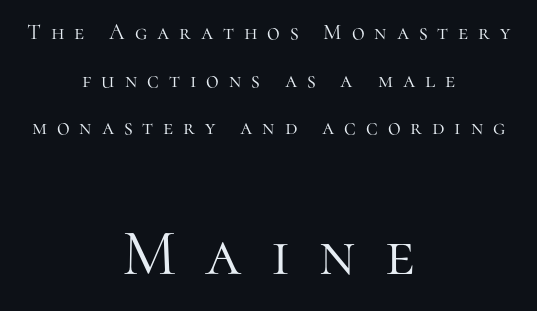
{"serif": "yes", "italic": "no", "bold": "no", "weight": "light", "width": "normal", "stroke_contrast": "high", "x_height": "medium", "monospaced": "no", "underline": "no", "align": "center", "line_spacing": "loose", "line_spacing_ratio": 2.16, "letter_spacing": "wide", "letter_spacing_em": 0.45, "larger_block": "second", "size_ratio": 2.95, "glyph_px": 65}
